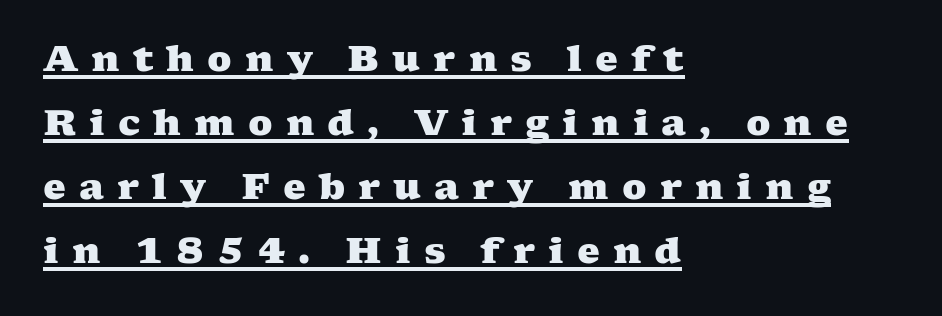
Q: Is the text bold? A: Yes.
Q: Is the typeface a serif or a sans-serif typeface? A: Serif.
Q: Is the text underlined? A: Yes.
Q: How is the paragraph aligned? A: Left-aligned.
Q: Is the spacing between letters normal or unusually wide? A: Unusually wide.
Q: Width (condensed, normal, or wide)? A: Wide.
Q: Stroke contrast? A: Medium.
Q: x-height? A: Medium.
Q: Monospaced? A: No.
